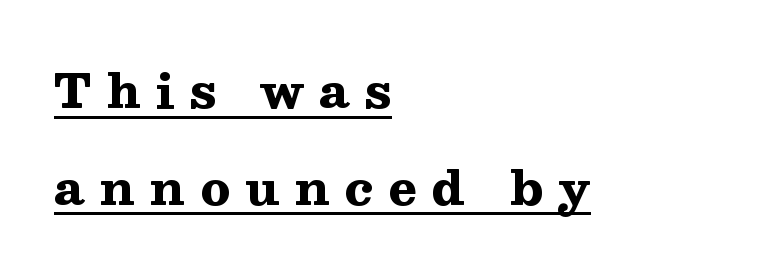
{"serif": "yes", "italic": "no", "bold": "yes", "weight": "heavy", "width": "wide", "stroke_contrast": "medium", "x_height": "medium", "monospaced": "no", "underline": "yes", "align": "left", "line_spacing": "loose", "line_spacing_ratio": 2.06, "letter_spacing": "wide", "letter_spacing_em": 0.32, "glyph_px": 47}
